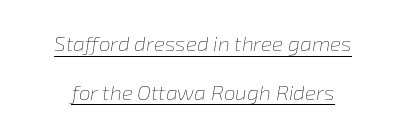
Style check: oblique. The passage shown is not bold in any degree. Emphasis is given by a line drawn under the lettering. Horizontal bands of white between lines are thick stripes.
